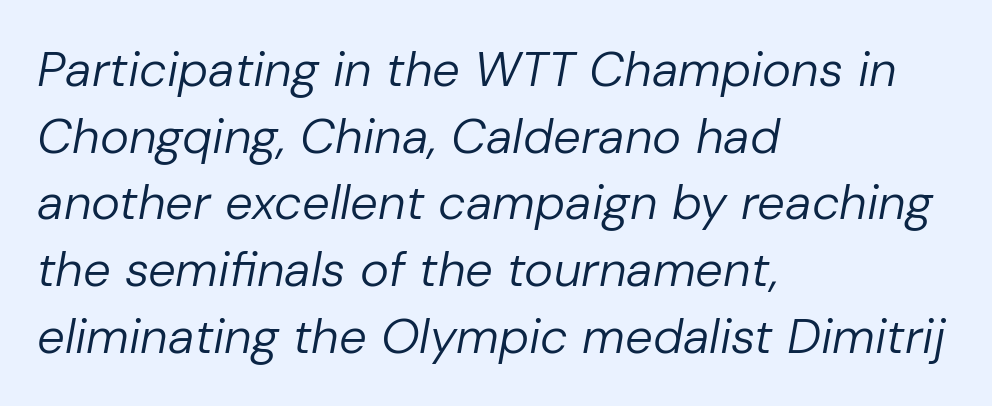
{"italic": "yes", "lean": "right", "slant_degrees": 10, "bold": "no", "weight": "regular", "width": "normal", "stroke_contrast": "low", "x_height": "medium", "monospaced": "no", "underline": "no", "align": "left", "line_spacing": "normal", "line_spacing_ratio": 1.36, "letter_spacing": "normal", "letter_spacing_em": 0.0, "glyph_px": 49}
